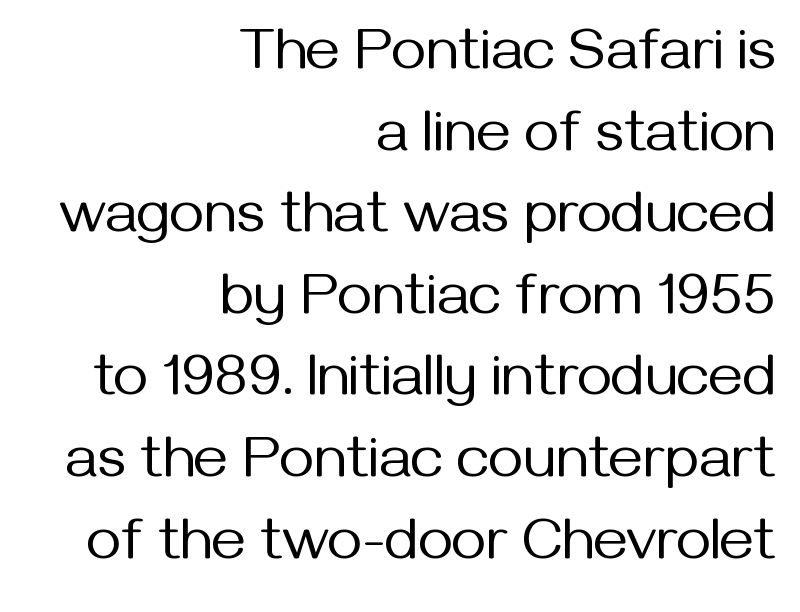
You could not count columns in this text — the font is proportionally spaced. Nothing heavy about these letters — not bold at all. Is this a sans? Yes — the strokes have no serifs. This rendering features lettering with no underline. These lines were composed using upright roman letters.
